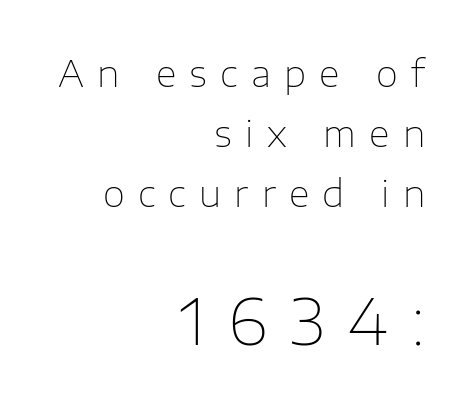
Q: Is the text bold? A: No.
Q: Is the text italic (slanted)? A: No, it is upright.
Q: Is the typeface a serif or a sans-serif typeface? A: Sans-serif.
Q: Is the text underlined? A: No.
Q: How is the paragraph aligned? A: Right-aligned.
Q: Is the spacing between letters normal or unusually wide? A: Unusually wide.
Q: Is the spacing between lines tight, normal or loose? A: Normal.
Q: Which block of text is set in a larger size, the first (top) or the second (bottom)? A: The second (bottom) one.
Q: Width (condensed, normal, or wide)? A: Normal.
Q: Stroke contrast? A: Low.
Q: x-height? A: Medium.
Q: Monospaced? A: No.
